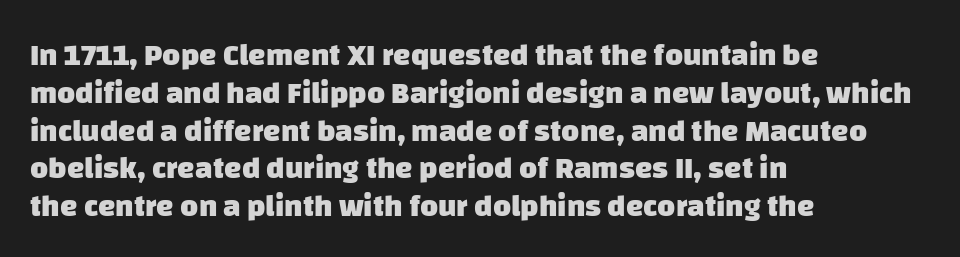
Q: Is the text bold? A: Yes.
Q: Is the typeface a serif or a sans-serif typeface? A: Sans-serif.
Q: Is the text underlined? A: No.
Q: How is the paragraph aligned? A: Left-aligned.
Q: Is the spacing between letters normal or unusually wide? A: Normal.
Q: Width (condensed, normal, or wide)? A: Normal.
Q: Stroke contrast? A: Low.
Q: x-height? A: Large.
Q: Monospaced? A: No.
